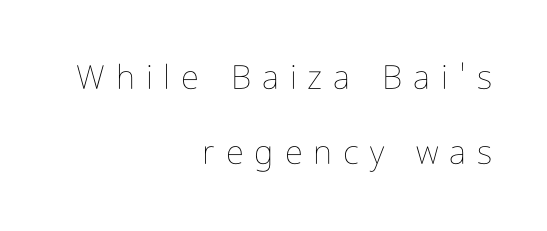
Is there any slant? The stems are plumb. Does the leading feel generous? Absolutely, it's lavish. The text block is weighted toward the right margin, trailing off unevenly leftward. Observe the wide spacing: letters keep a clear distance from each other. Summary of weight: not heavy and not bold.
